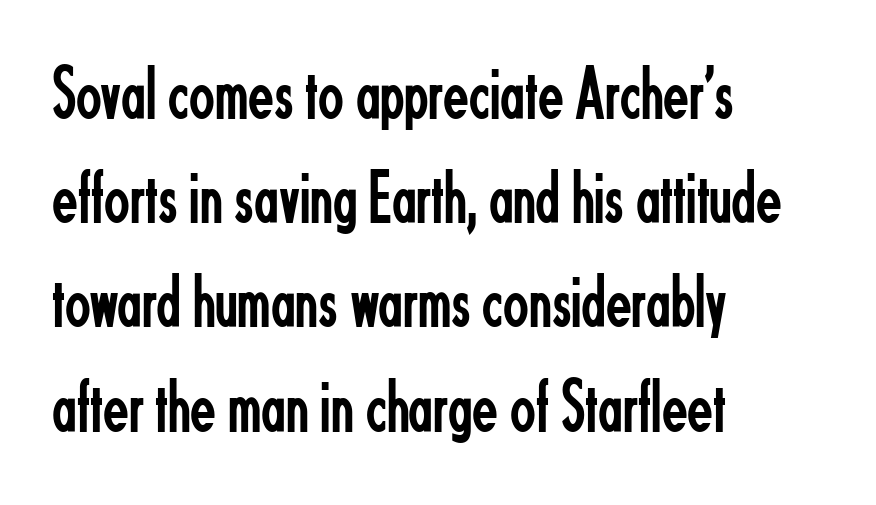
Q: Is the text bold? A: No.
Q: Is the text italic (slanted)? A: No, it is upright.
Q: Is the typeface a serif or a sans-serif typeface? A: Sans-serif.
Q: Is the text underlined? A: No.
Q: How is the paragraph aligned? A: Left-aligned.
Q: Is the spacing between letters normal or unusually wide? A: Normal.
Q: Is the spacing between lines tight, normal or loose? A: Normal.
Q: Width (condensed, normal, or wide)? A: Condensed.
Q: Stroke contrast? A: Low.
Q: x-height? A: Small.
Q: Monospaced? A: No.
